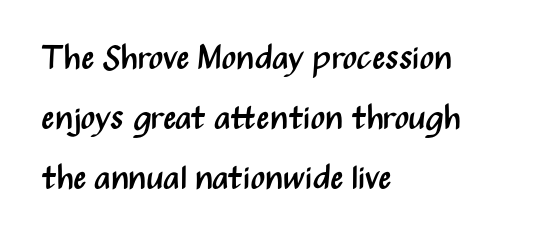
The image shows 34 px regular-weight, condensed sans-serif type, upright; set left-aligned, line spacing 1.76x, normal letter spacing, not underlined; medium stroke contrast and a medium x-height.
